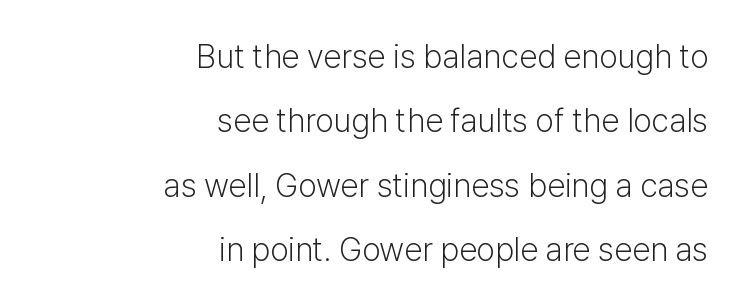
The image shows 33 px light sans-serif type, upright; set right-aligned, loose line spacing (1.95x), normal letter spacing, not underlined; low stroke contrast and a medium x-height.
